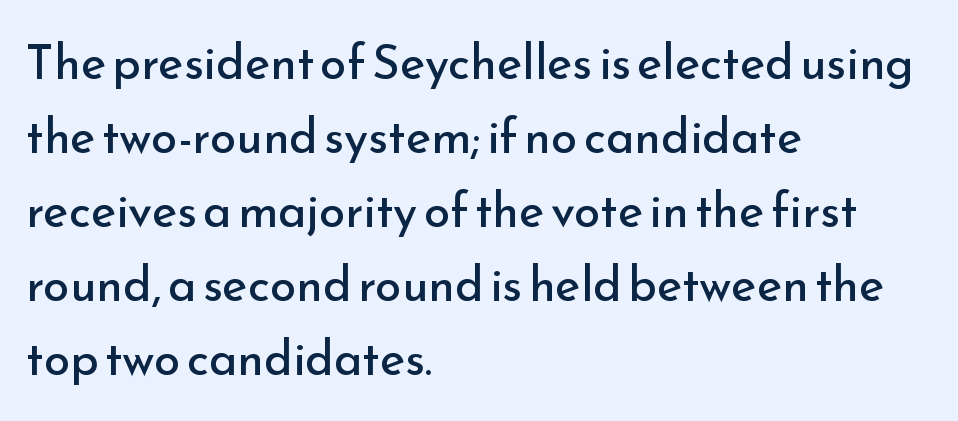
{"serif": "no", "italic": "no", "bold": "no", "weight": "regular", "width": "normal", "stroke_contrast": "low", "x_height": "small", "monospaced": "no", "underline": "no", "align": "left", "line_spacing": "normal", "line_spacing_ratio": 1.54, "letter_spacing": "normal", "letter_spacing_em": 0.0, "glyph_px": 48}
